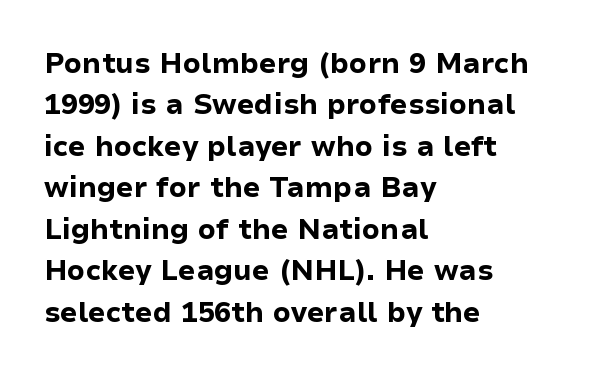
The image shows 28 px bold sans-serif type, upright; set left-aligned, normal line spacing (1.48x), normal letter spacing, not underlined; low stroke contrast and a medium x-height.
